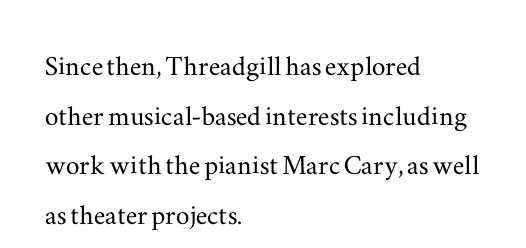
{"serif": "yes", "italic": "no", "width": "wide", "stroke_contrast": "medium", "x_height": "small", "monospaced": "no", "underline": "no", "align": "left", "line_spacing": "normal", "line_spacing_ratio": 1.46, "letter_spacing": "normal", "letter_spacing_em": 0.0, "glyph_px": 34}
